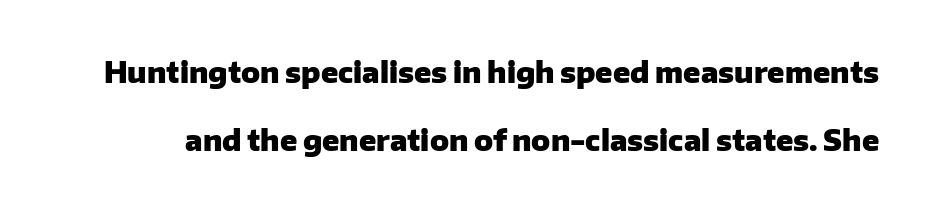
Underline: absent. A typesetter would call this proportional, since set widths differ per character. Widely set lines give the paragraph a tall, airy silhouette. The typesetting leans heavy: a genuine bold. Tracking here is standard; glyphs follow each other at the usual distance.
